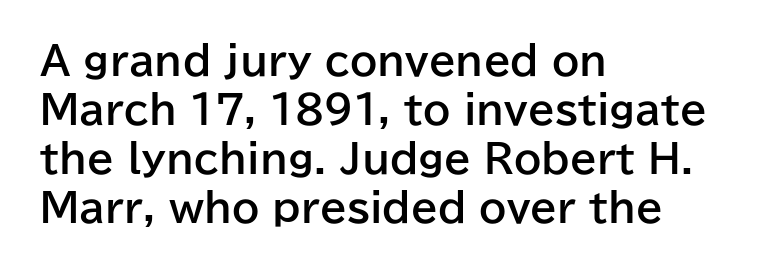
Q: Is the text bold? A: Yes.
Q: Is the text italic (slanted)? A: No, it is upright.
Q: Is the typeface a serif or a sans-serif typeface? A: Sans-serif.
Q: Is the text underlined? A: No.
Q: How is the paragraph aligned? A: Left-aligned.
Q: Is the spacing between letters normal or unusually wide? A: Normal.
Q: Is the spacing between lines tight, normal or loose? A: Normal.
Q: Width (condensed, normal, or wide)? A: Normal.
Q: Stroke contrast? A: Low.
Q: x-height? A: Medium.
Q: Monospaced? A: No.
